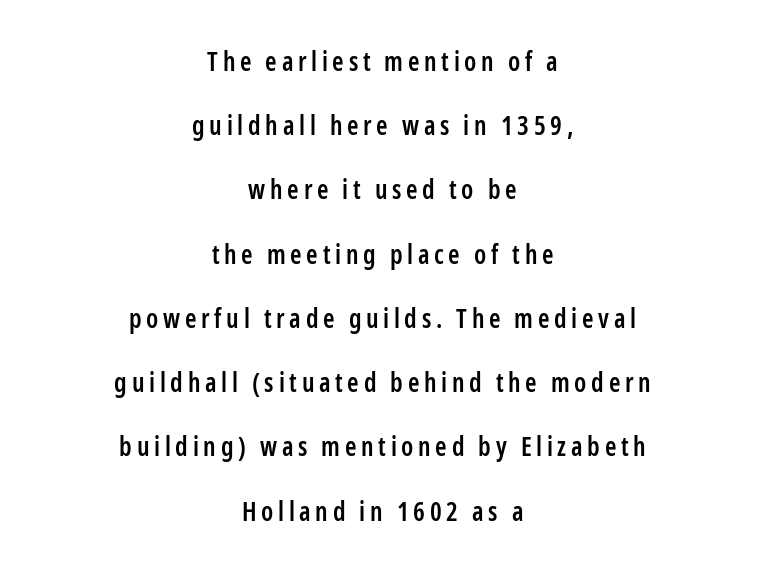
The image shows 26 px text type, upright; set centered, loose line spacing (2.47x), not underlined.
